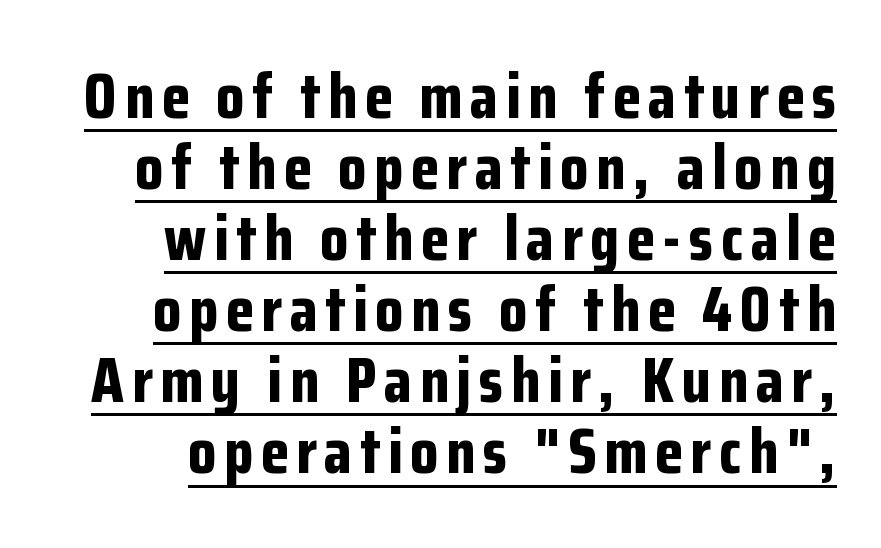
Q: Is the text bold? A: Yes.
Q: Is the text italic (slanted)? A: No, it is upright.
Q: Is the typeface a serif or a sans-serif typeface? A: Sans-serif.
Q: Is the text underlined? A: Yes.
Q: How is the paragraph aligned? A: Right-aligned.
Q: Is the spacing between lines tight, normal or loose? A: Tight.
Q: Width (condensed, normal, or wide)? A: Condensed.
Q: Stroke contrast? A: Low.
Q: x-height? A: Medium.
Q: Monospaced? A: No.
